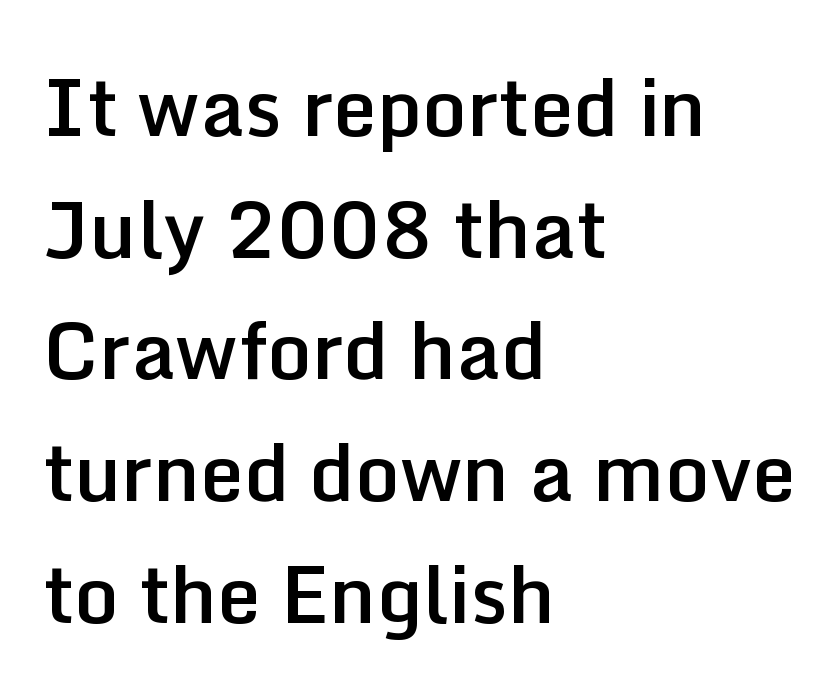
The font's upright variant was chosen for this text. Nope, no serifs anywhere on these letters. Regarding leading, the lines here are spaced in the standard way. Moderately thickened strokes mark this as semibold type. Left-aligned paragraph, ragged on the right. Words float on clear page, feet unadorned.
